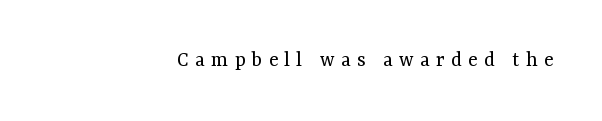
{"italic": "no", "bold": "no", "underline": "no", "align": "right", "letter_spacing": "wide", "letter_spacing_em": 0.29, "glyph_px": 22}
